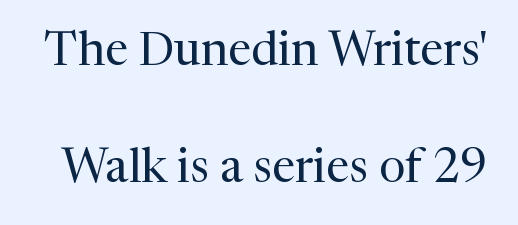
Glyph-to-glyph distance matches everyday printed text. Descender tails drop into unmarked territory. Spacing verdict: proportional, widths tailored to each character. In terms of letterform style, serifs are clearly present. Successive baselines arrive slowly, with a big drop between each.
